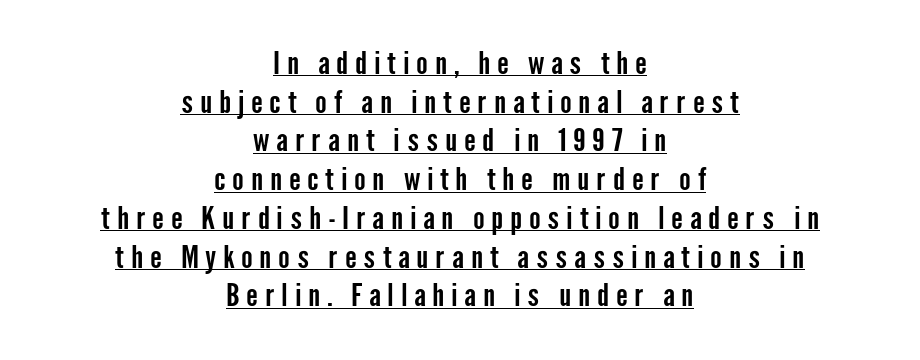
The lettering is marked with a stroke running underneath it. Examine the stroke ends and you'll find no serifs. Note the varied advance widths — an 'i' is clearly narrower than an 'm'. Designer's note — italics off, roman on. Leading matches the norm, producing a regular column.
